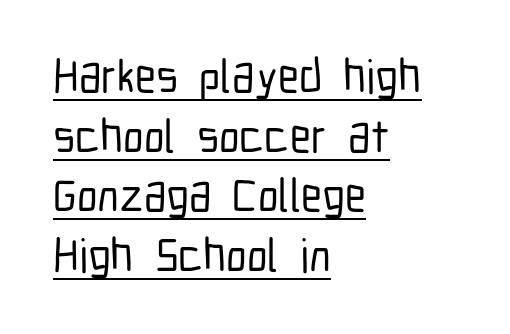
Q: Is the text italic (slanted)? A: No, it is upright.
Q: Is the typeface a serif or a sans-serif typeface? A: Sans-serif.
Q: Is the text underlined? A: Yes.
Q: How is the paragraph aligned? A: Left-aligned.
Q: Is the spacing between letters normal or unusually wide? A: Normal.
Q: Is the spacing between lines tight, normal or loose? A: Normal.
Q: Width (condensed, normal, or wide)? A: Condensed.
Q: Stroke contrast? A: Low.
Q: x-height? A: Medium.
Q: Monospaced? A: No.
